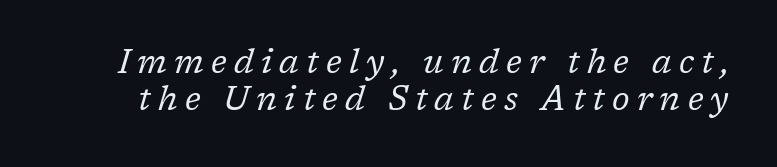
Bare-footed words on every line. These lines were composed using italics. Nothing heavy about these letters — not bold at all. Caption: expanded tracking, letters set apart.
